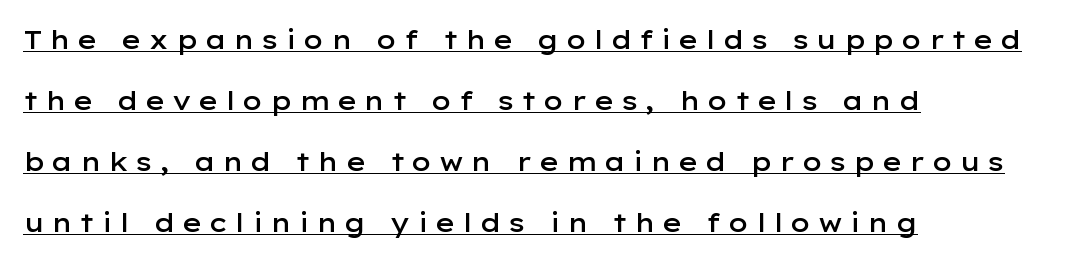
Q: Is the text bold? A: Semi-bold.
Q: Is the text italic (slanted)? A: No, it is upright.
Q: Is the text underlined? A: Yes.
Q: How is the paragraph aligned? A: Left-aligned.
Q: Is the spacing between letters normal or unusually wide? A: Unusually wide.
Q: Is the spacing between lines tight, normal or loose? A: Loose.
